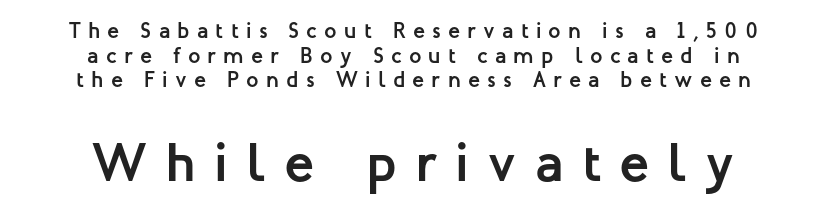
{"serif": "no", "italic": "no", "bold": "yes", "weight": "semibold", "width": "normal", "stroke_contrast": "low", "x_height": "medium", "monospaced": "no", "underline": "no", "align": "center", "line_spacing": "tight", "line_spacing_ratio": 1.12, "letter_spacing": "wide", "letter_spacing_em": 0.33, "larger_block": "second", "size_ratio": 2.5, "glyph_px": 55}
